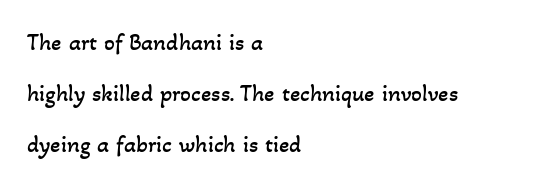
Letters have the restrained weight of plain body copy at most. Nobody drew a line under any word here. Nothing unusual about the tracking: characters are spaced as the font intends. Successive baselines arrive slowly, with a big drop between each. Short and long lines alike share a common starting point at left.
